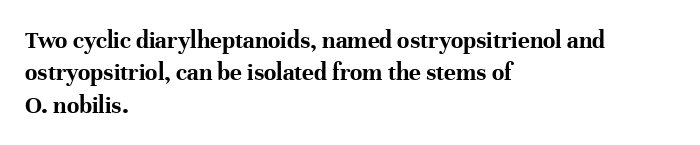
A typesetter would mark this as roman, not italic. The strokes are fattened all the way to bold. Beneath every word, the page is bare. The letters sit at their default tracking, neither squeezed nor spread. Notice how the passage keeps a crisp vertical edge on the left only. The lines sit at an ordinary, default distance from one another.
